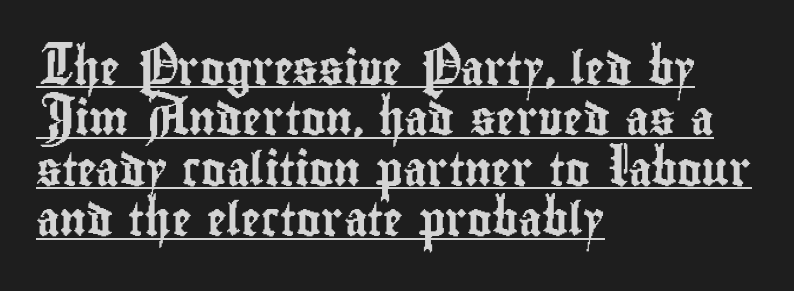
The image shows 33 px condensed sans-serif type, upright; set left-aligned, normal line spacing (1.53x), normal letter spacing, underlined; low stroke contrast and a small x-height.
